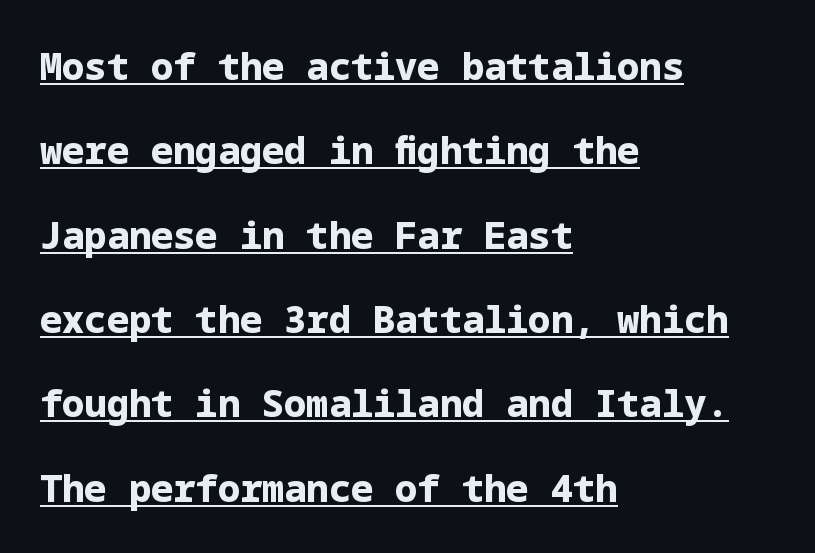
The passage shown has conventional tracking throughout. Casual observation: everything's shoved over to the left. A full-strength bold gives these letters their thick strokes. The lines are spread far apart with generous leading. Regarding serifs, this sample does without them. No italicization has been applied; the sample stays upright.
